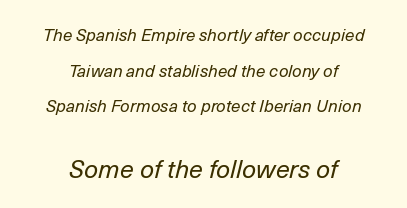
The lettering tilts uniformly, giving the passage an italic look. The face looks like a standard text weight, possibly lighter. Here the glyphs are tracked normally, forming tight word shapes. The line-height multiplier appears high, well above default. Caption: multi-line text, centered on the measure. Plain, unruled lines of type.
